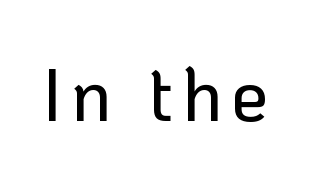
{"serif": "no", "italic": "no", "width": "normal", "stroke_contrast": "low", "x_height": "medium", "monospaced": "no", "underline": "no", "glyph_px": 75}
